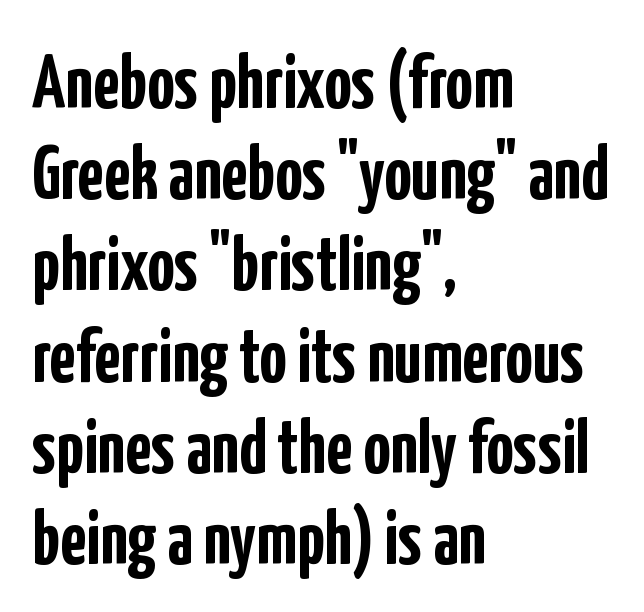
{"serif": "no", "italic": "no", "bold": "yes", "weight": "semibold", "width": "condensed", "stroke_contrast": "low", "x_height": "medium", "monospaced": "no", "underline": "no", "align": "left", "line_spacing_ratio": 1.2, "letter_spacing": "normal", "letter_spacing_em": 0.0, "glyph_px": 76}
